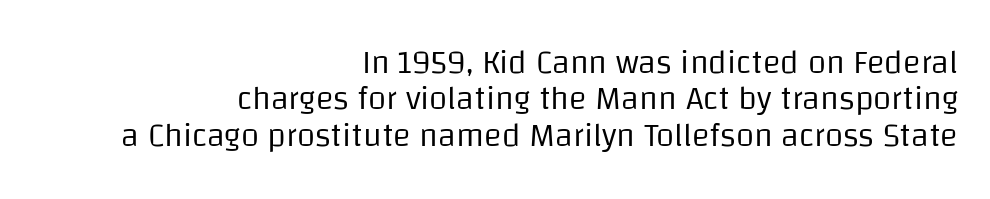
{"serif": "no", "italic": "no", "bold": "no", "weight": "regular", "width": "normal", "stroke_contrast": "low", "x_height": "large", "monospaced": "no", "underline": "no", "align": "right", "line_spacing": "tight", "line_spacing_ratio": 1.1, "letter_spacing": "normal", "letter_spacing_em": 0.0, "glyph_px": 33}
